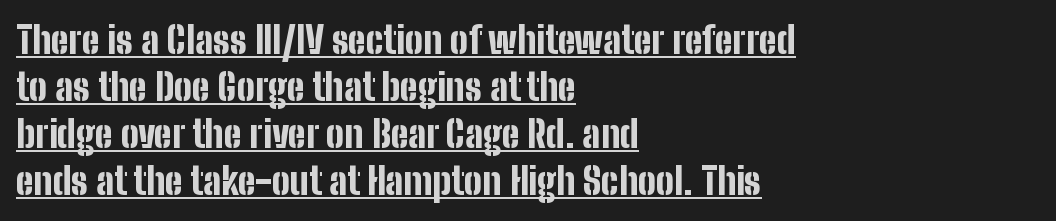
The image shows 38 px bold, condensed sans-serif type, upright; set left-aligned, line spacing 1.24x, normal letter spacing, underlined; low stroke contrast and a medium x-height.
